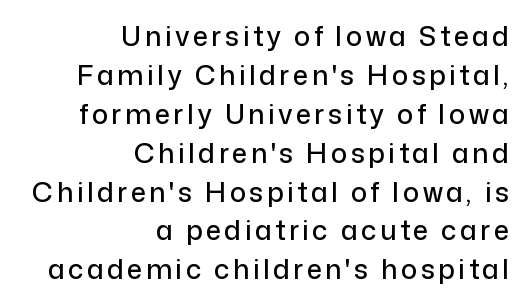
Compared with typical paragraphs, the rows here are spaced about the same. Horizontal alignment here is rightward, an uncommon choice for prose. Every character sits straight up, as roman type does. Words float on clear page, feet unadorned.
